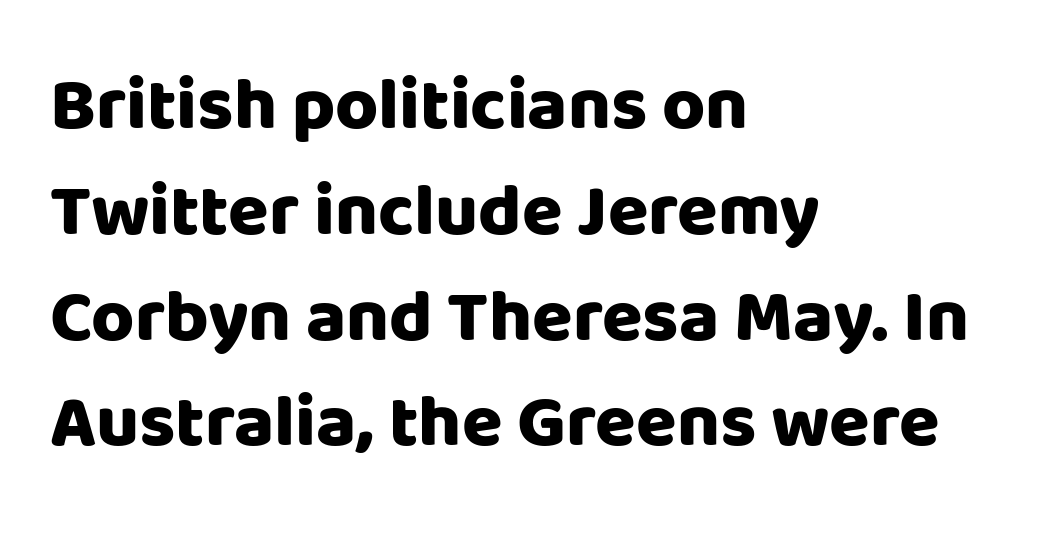
Q: Is the text bold? A: Yes.
Q: Is the text italic (slanted)? A: No, it is upright.
Q: Is the typeface a serif or a sans-serif typeface? A: Sans-serif.
Q: Is the text underlined? A: No.
Q: How is the paragraph aligned? A: Left-aligned.
Q: Is the spacing between letters normal or unusually wide? A: Normal.
Q: Is the spacing between lines tight, normal or loose? A: Normal.
Q: Width (condensed, normal, or wide)? A: Normal.
Q: Stroke contrast? A: Low.
Q: x-height? A: Large.
Q: Monospaced? A: No.
